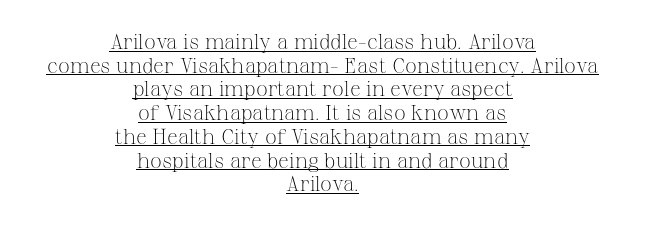
Q: Is the text bold? A: No.
Q: Is the text italic (slanted)? A: No, it is upright.
Q: Is the text underlined? A: Yes.
Q: How is the paragraph aligned? A: Centered.
Q: Is the spacing between letters normal or unusually wide? A: Normal.
Q: Is the spacing between lines tight, normal or loose? A: Tight.
